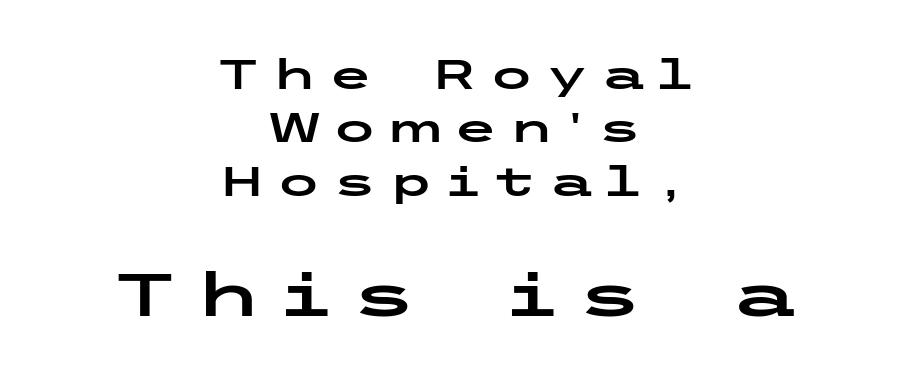
Casual observation: everything's sitting right in the middle. Reading down the column, the eye jumps a familiar distance to each next line. This is sans-serif lettering, the kind often seen on screens and signage. The axis of the letterforms is exactly vertical.
